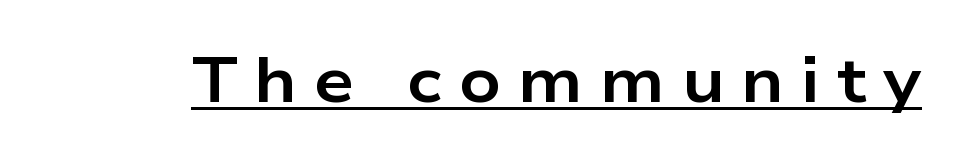
Q: Is the text bold? A: Yes.
Q: Is the text italic (slanted)? A: No, it is upright.
Q: Is the typeface a serif or a sans-serif typeface? A: Sans-serif.
Q: Is the text underlined? A: Yes.
Q: Is the spacing between letters normal or unusually wide? A: Unusually wide.
Q: Width (condensed, normal, or wide)? A: Wide.
Q: Stroke contrast? A: Low.
Q: x-height? A: Medium.
Q: Monospaced? A: No.
